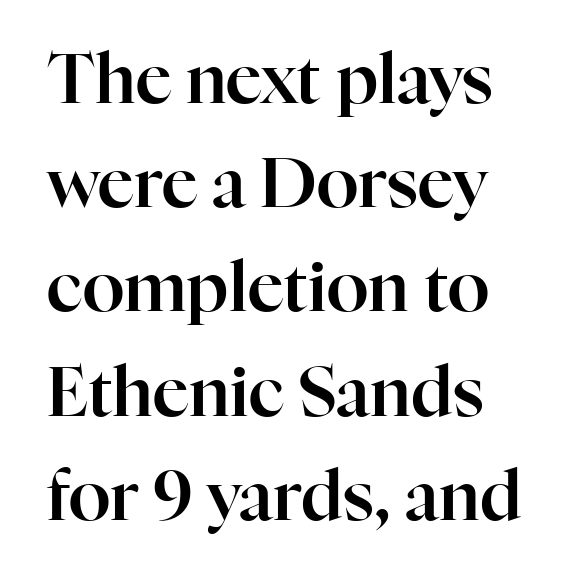
The image shows 69 px serif type, upright; set left-aligned, normal line spacing (1.51x), normal letter spacing, not underlined; high stroke contrast and a medium x-height.
